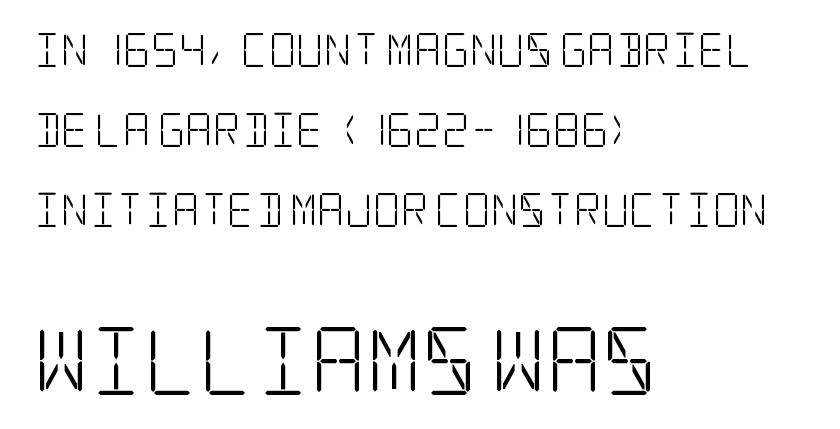
Q: Is the text bold? A: No.
Q: Is the text italic (slanted)? A: No, it is upright.
Q: Is the typeface a serif or a sans-serif typeface? A: Serif.
Q: Is the text underlined? A: No.
Q: How is the paragraph aligned? A: Left-aligned.
Q: Is the spacing between letters normal or unusually wide? A: Normal.
Q: Is the spacing between lines tight, normal or loose? A: Loose.
Q: Which block of text is set in a larger size, the first (top) or the second (bottom)? A: The second (bottom) one.
Q: Width (condensed, normal, or wide)? A: Condensed.
Q: Stroke contrast? A: Low.
Q: x-height? A: Large.
